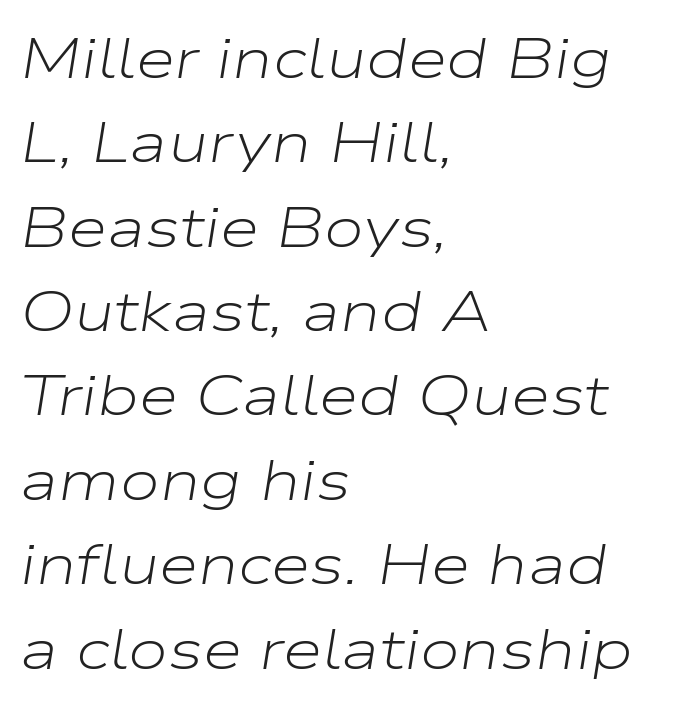
{"italic": "yes", "lean": "right", "slant_degrees": 9, "bold": "no", "weight": "light", "width": "wide", "stroke_contrast": "low", "x_height": "medium", "monospaced": "no", "underline": "no", "align": "left", "line_spacing": "normal", "line_spacing_ratio": 1.48, "letter_spacing": "normal", "letter_spacing_em": 0.0, "glyph_px": 57}
